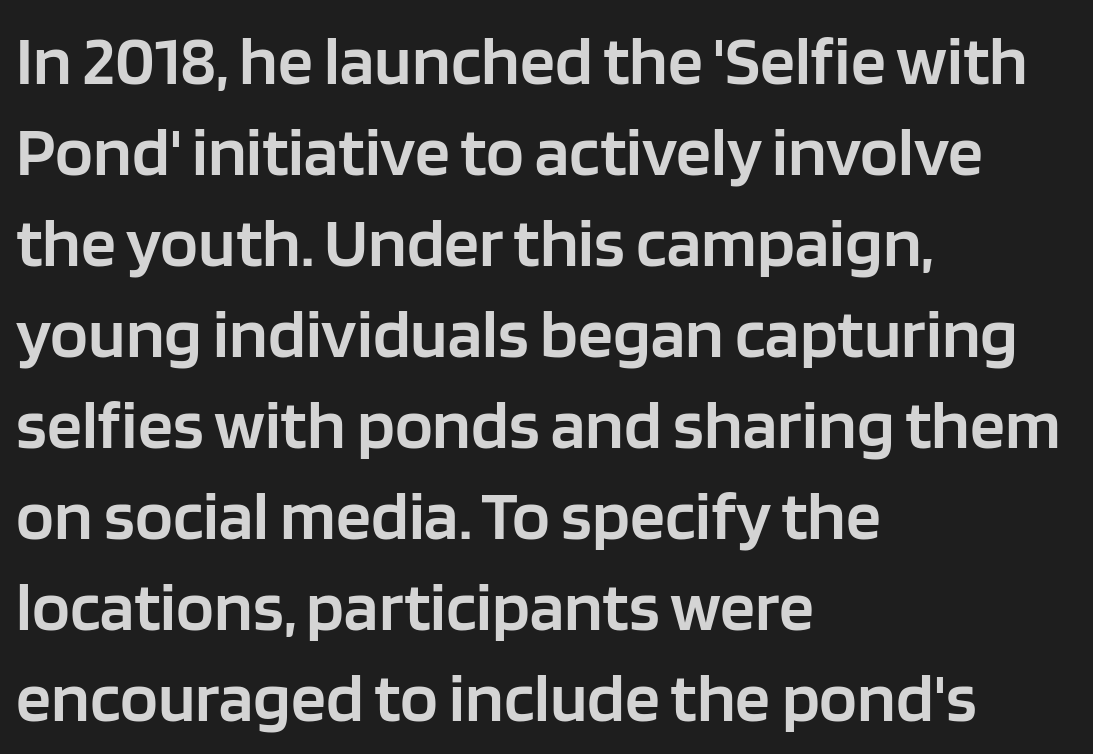
Q: Is the text bold? A: Semi-bold.
Q: Is the text italic (slanted)? A: No, it is upright.
Q: Is the typeface a serif or a sans-serif typeface? A: Sans-serif.
Q: Is the text underlined? A: No.
Q: How is the paragraph aligned? A: Left-aligned.
Q: Is the spacing between letters normal or unusually wide? A: Normal.
Q: Is the spacing between lines tight, normal or loose? A: Normal.
Q: Width (condensed, normal, or wide)? A: Normal.
Q: Stroke contrast? A: Low.
Q: x-height? A: Large.
Q: Monospaced? A: No.
